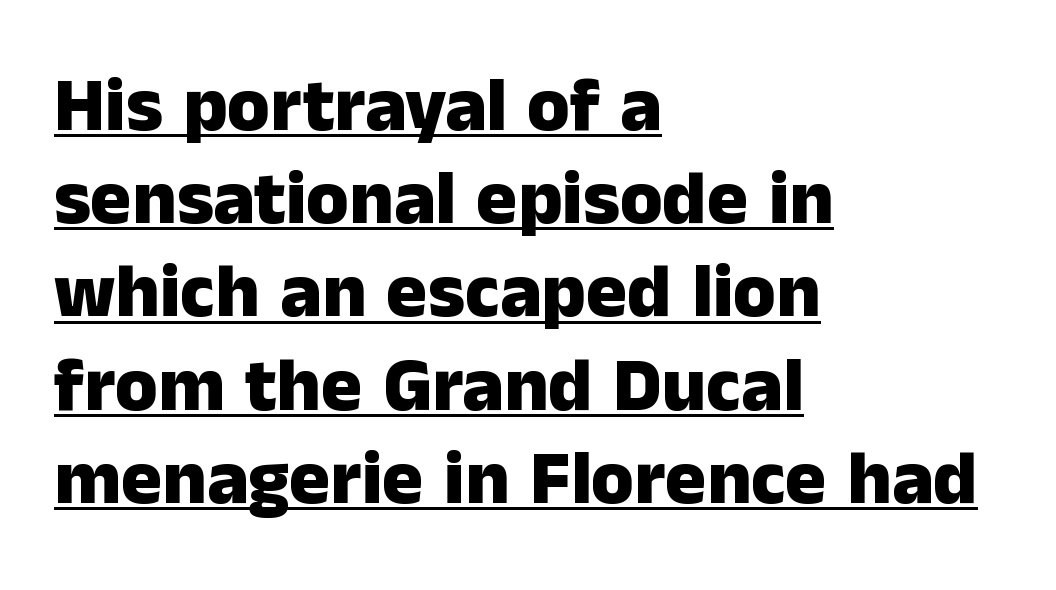
The image shows 77 px heavy sans-serif type, upright; set left-aligned, line spacing 1.21x, normal letter spacing, underlined; low stroke contrast and a medium x-height.
